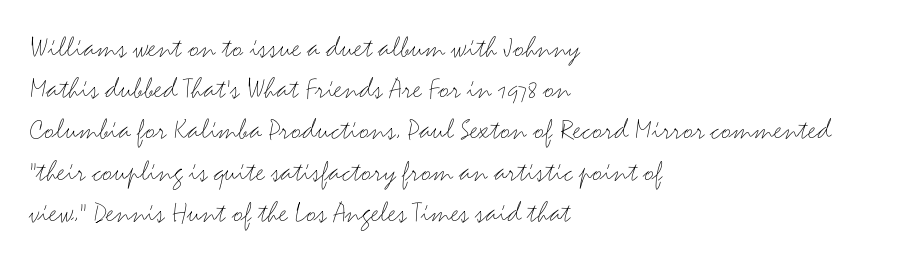
The image shows 31 px light, wide sans-serif type; set left-aligned, normal line spacing (1.33x), normal letter spacing, not underlined; medium stroke contrast and a small x-height.
